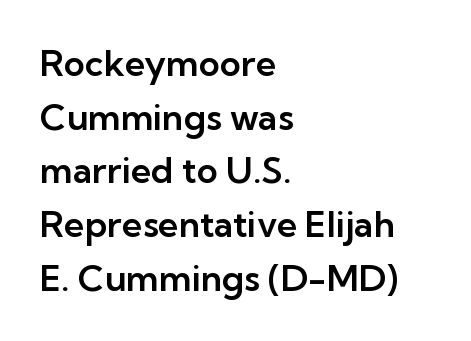
Q: Is the text italic (slanted)? A: No, it is upright.
Q: Is the typeface a serif or a sans-serif typeface? A: Sans-serif.
Q: Is the text underlined? A: No.
Q: How is the paragraph aligned? A: Left-aligned.
Q: Is the spacing between letters normal or unusually wide? A: Normal.
Q: Is the spacing between lines tight, normal or loose? A: Normal.
Q: Width (condensed, normal, or wide)? A: Normal.
Q: Stroke contrast? A: Low.
Q: x-height? A: Medium.
Q: Monospaced? A: No.
